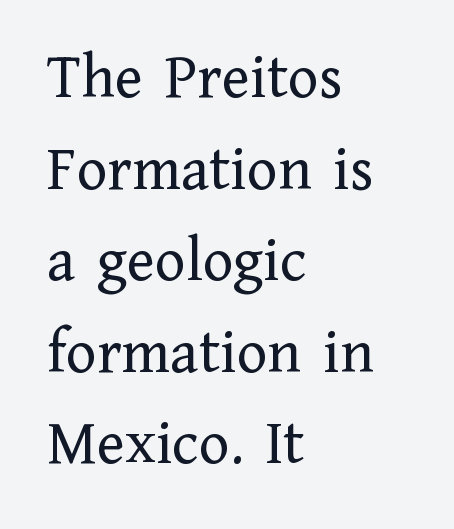
The image shows 64 px regular-weight serif type, upright; set left-aligned, normal line spacing (1.43x), normal letter spacing, not underlined; low stroke contrast and a medium x-height.
